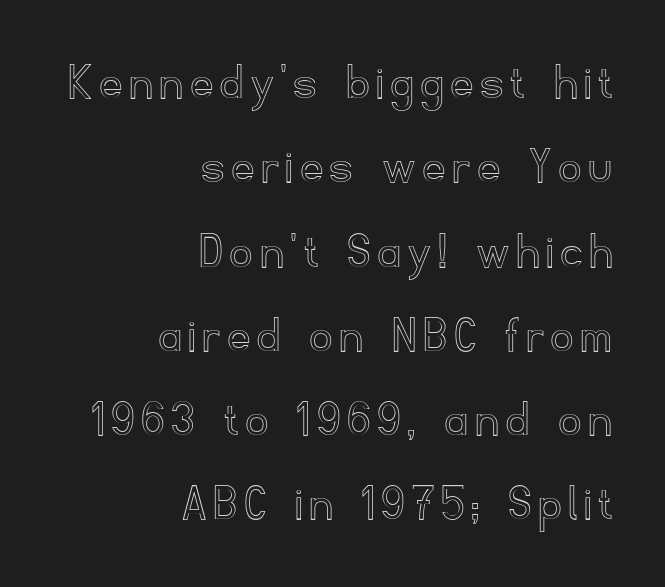
The specimen reads as upright at a glance. Looks like regular typesetting: each glyph gets only the width it needs. A clean baseline with only descenders dipping below it. This sample keeps an unexceptional amount of space between lines. Horizontal alignment here is rightward, an uncommon choice for prose.
